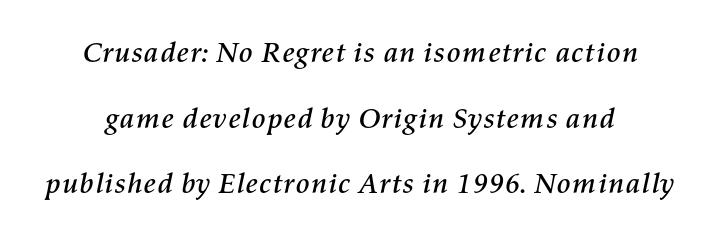
Q: Is the text italic (slanted)? A: Yes, it leans right by about 11 degrees.
Q: Is the text underlined? A: No.
Q: Is the spacing between letters normal or unusually wide? A: Normal.
Q: Is the spacing between lines tight, normal or loose? A: Loose.
Q: Width (condensed, normal, or wide)? A: Normal.
Q: Stroke contrast? A: Medium.
Q: x-height? A: Medium.
Q: Monospaced? A: No.
